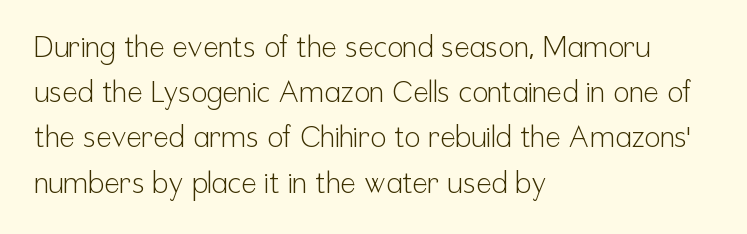
The image shows 29 px light, condensed sans-serif type, upright; set left-aligned, normal line spacing (1.56x), normal letter spacing, not underlined; low stroke contrast and a medium x-height.
